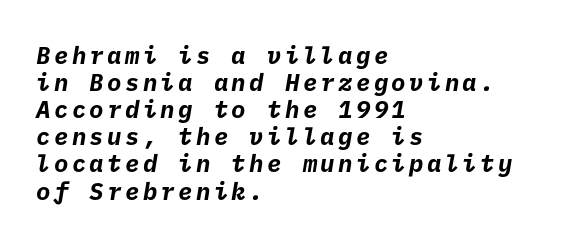
{"bold": "yes", "underline": "no", "align": "left", "line_spacing": "tight", "line_spacing_ratio": 1.13, "glyph_px": 24}
